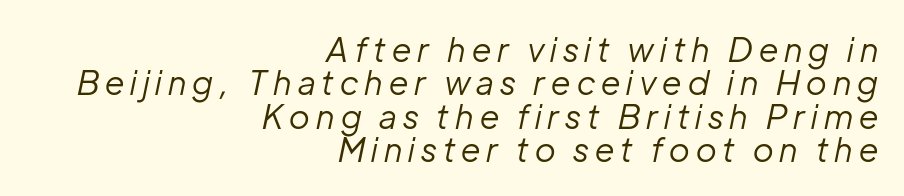
Q: Is the text bold? A: No.
Q: Is the text italic (slanted)? A: Yes, it leans right by about 12 degrees.
Q: Is the text underlined? A: No.
Q: How is the paragraph aligned? A: Right-aligned.
Q: Is the spacing between lines tight, normal or loose? A: Tight.
Q: Width (condensed, normal, or wide)? A: Normal.
Q: Stroke contrast? A: Low.
Q: x-height? A: Medium.
Q: Monospaced? A: No.
